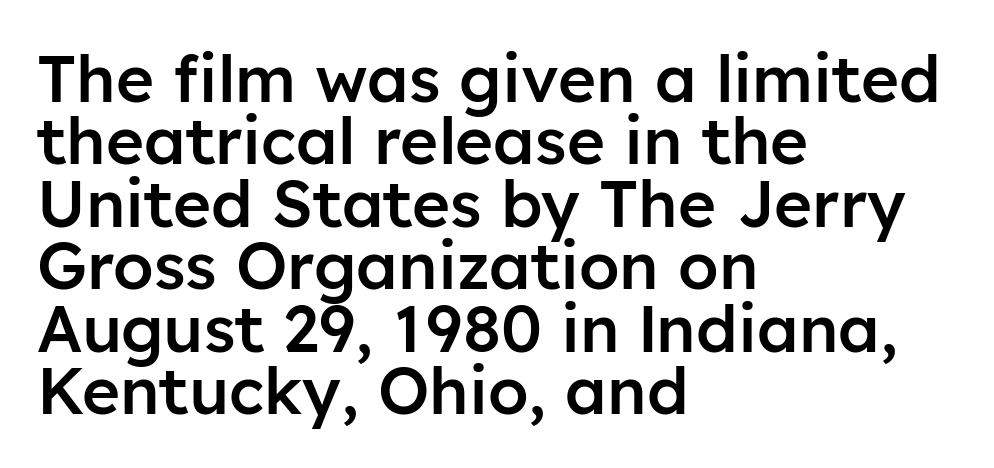
{"serif": "no", "italic": "no", "bold": "semi", "weight": "semibold", "width": "normal", "stroke_contrast": "low", "x_height": "medium", "monospaced": "no", "underline": "no", "align": "left", "line_spacing": "tight", "line_spacing_ratio": 0.96, "letter_spacing": "normal", "letter_spacing_em": 0.0, "glyph_px": 65}
